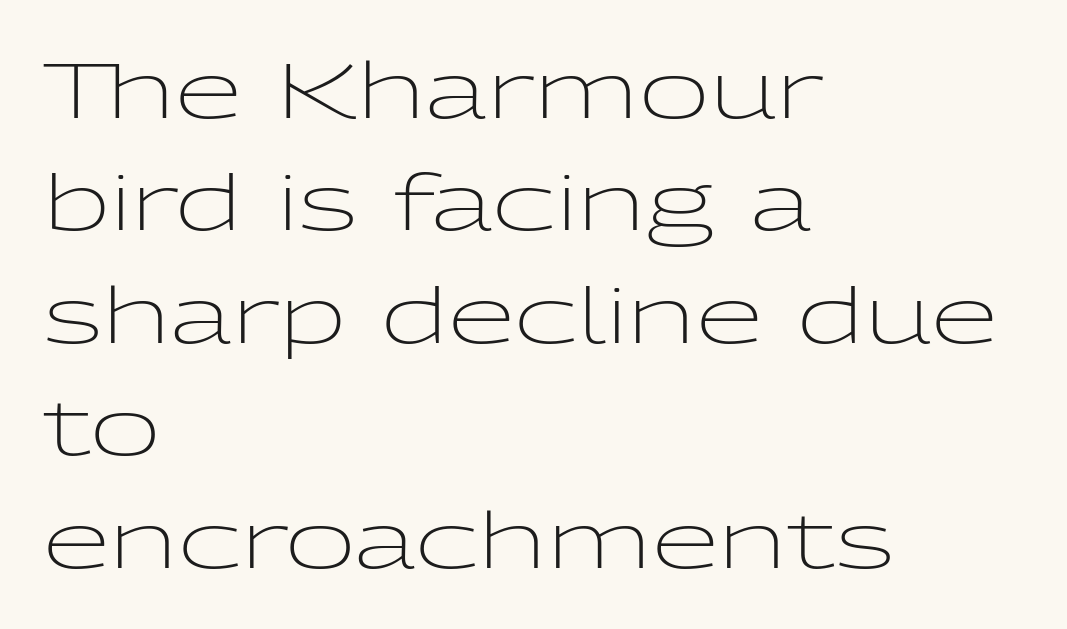
The tracking reads as untouched default to a designer's eye. Every stem runs plumb, perpendicular to the baseline. Horizontally, the lines are justified to the leading edge only. Stroke terminals: plain, sans-serif. A light-to-regular cut is what we see here. This sample has the flowing, uneven cadence of proportional lettering.
